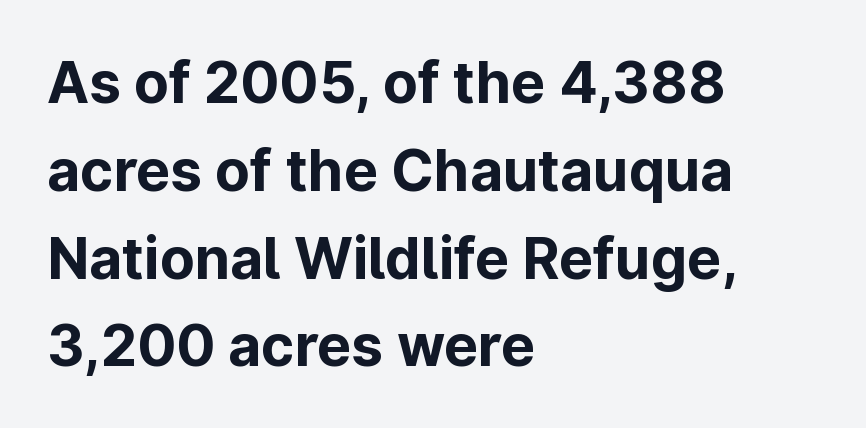
Typesetter's note: full bold, strokes at maximum text heaviness. This sample is left-justified, so line endings fall wherever the words run out. Does the leading feel generous? No, just average. Spacing verdict: proportional, widths tailored to each character. Classification — sans serif.
